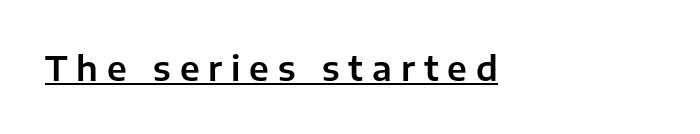
Q: Is the text italic (slanted)? A: No, it is upright.
Q: Is the typeface a serif or a sans-serif typeface? A: Sans-serif.
Q: Is the text underlined? A: Yes.
Q: How is the paragraph aligned? A: Left-aligned.
Q: Is the spacing between letters normal or unusually wide? A: Unusually wide.
Q: Width (condensed, normal, or wide)? A: Normal.
Q: Stroke contrast? A: Low.
Q: x-height? A: Medium.
Q: Monospaced? A: No.
